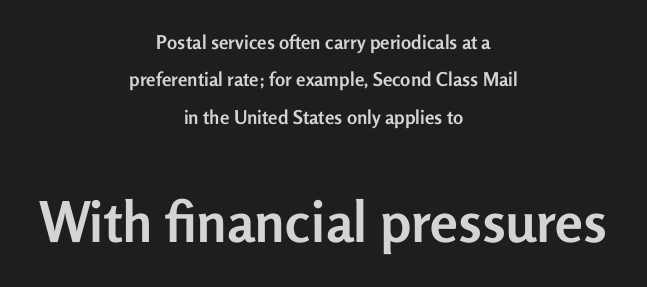
{"serif": "no", "italic": "no", "bold": "yes", "weight": "semibold", "width": "normal", "stroke_contrast": "low", "x_height": "medium", "monospaced": "no", "underline": "no", "align": "center", "line_spacing": "loose", "line_spacing_ratio": 1.97, "letter_spacing": "normal", "letter_spacing_em": 0.0, "larger_block": "second", "size_ratio": 2.95, "glyph_px": 56}
